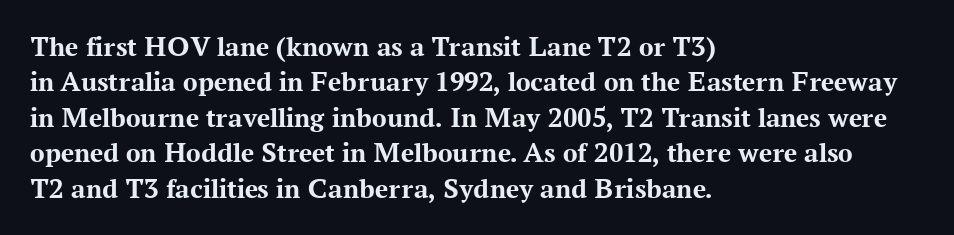
Q: Is the text bold? A: Yes.
Q: Is the text italic (slanted)? A: No, it is upright.
Q: Is the typeface a serif or a sans-serif typeface? A: Serif.
Q: Is the text underlined? A: No.
Q: How is the paragraph aligned? A: Left-aligned.
Q: Is the spacing between letters normal or unusually wide? A: Normal.
Q: Width (condensed, normal, or wide)? A: Normal.
Q: Stroke contrast? A: Medium.
Q: x-height? A: Medium.
Q: Monospaced? A: No.
